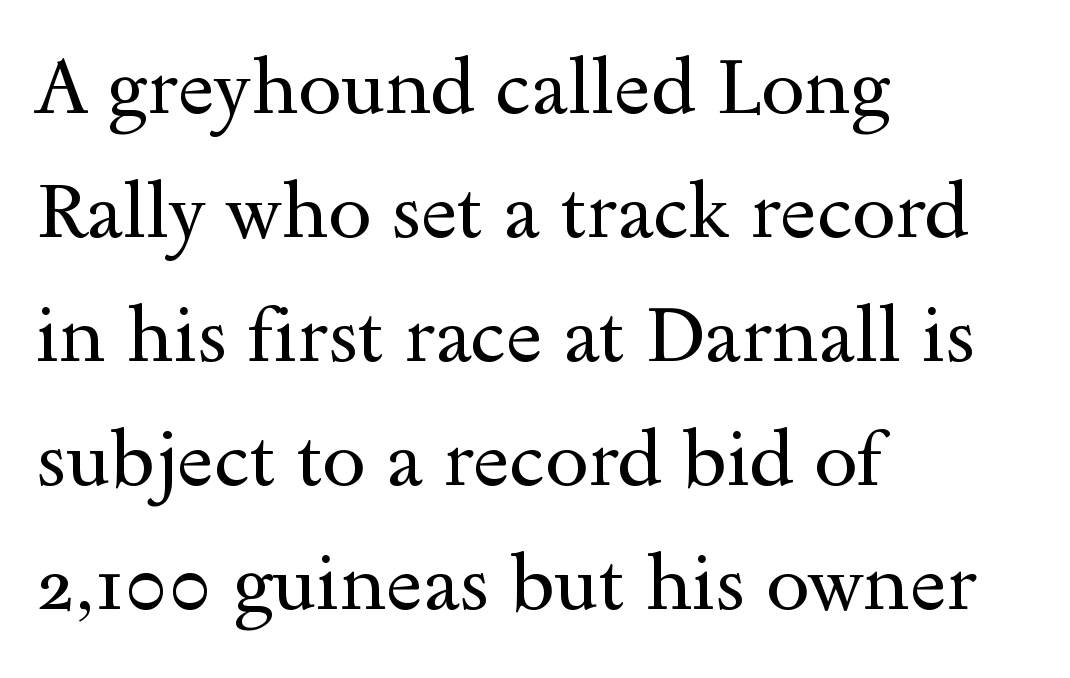
Q: Is the text bold? A: No.
Q: Is the text italic (slanted)? A: No, it is upright.
Q: Is the typeface a serif or a sans-serif typeface? A: Serif.
Q: Is the text underlined? A: No.
Q: How is the paragraph aligned? A: Left-aligned.
Q: Is the spacing between letters normal or unusually wide? A: Normal.
Q: Is the spacing between lines tight, normal or loose? A: Normal.
Q: Width (condensed, normal, or wide)? A: Wide.
Q: x-height? A: Small.
Q: Monospaced? A: No.
